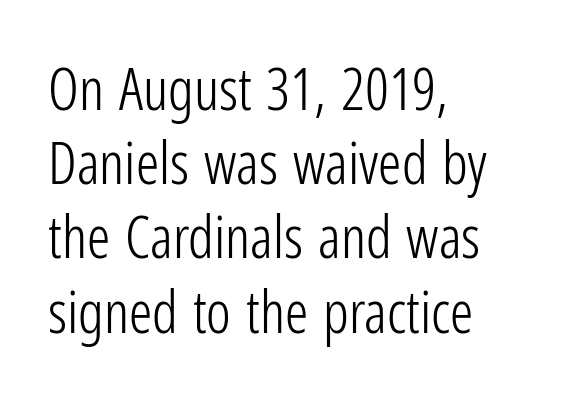
Check under the words: just untouched page. The passage shown is not bold in any degree. The lines in this sample share a left origin and differ only in where they stop. In terms of posture, this sample is upright.
